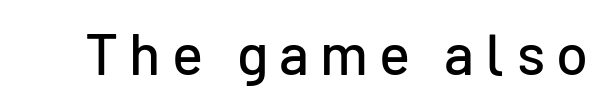
{"serif": "no", "italic": "no", "width": "normal", "stroke_contrast": "low", "x_height": "medium", "monospaced": "no", "underline": "no", "glyph_px": 58}
